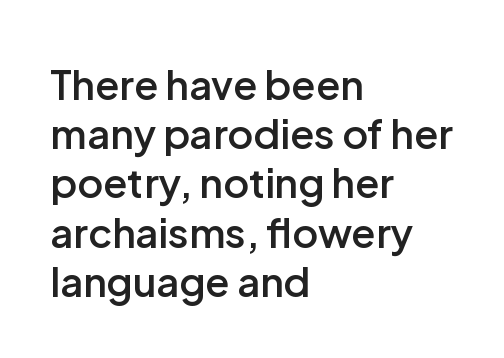
The image shows 40 px semibold sans-serif type, upright; set left-aligned, line spacing 1.23x, normal letter spacing, not underlined; low stroke contrast and a medium x-height.
